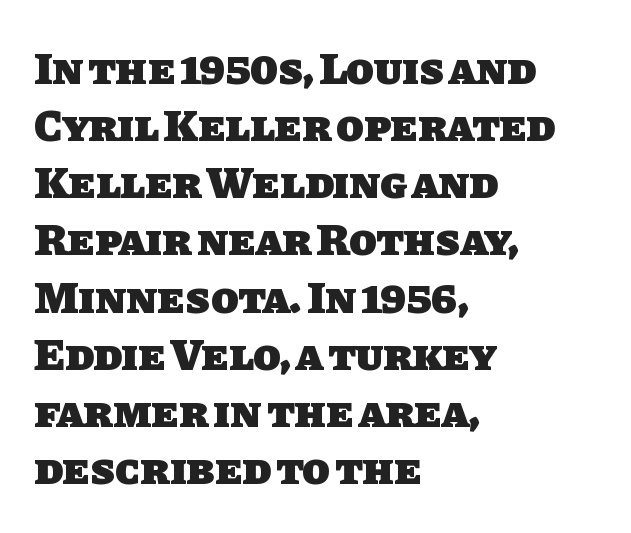
Q: Is the text bold? A: Yes.
Q: Is the typeface a serif or a sans-serif typeface? A: Sans-serif.
Q: Is the text underlined? A: No.
Q: How is the paragraph aligned? A: Left-aligned.
Q: Is the spacing between letters normal or unusually wide? A: Normal.
Q: Is the spacing between lines tight, normal or loose? A: Normal.
Q: Width (condensed, normal, or wide)? A: Normal.
Q: Stroke contrast? A: Low.
Q: x-height? A: Large.
Q: Monospaced? A: No.
